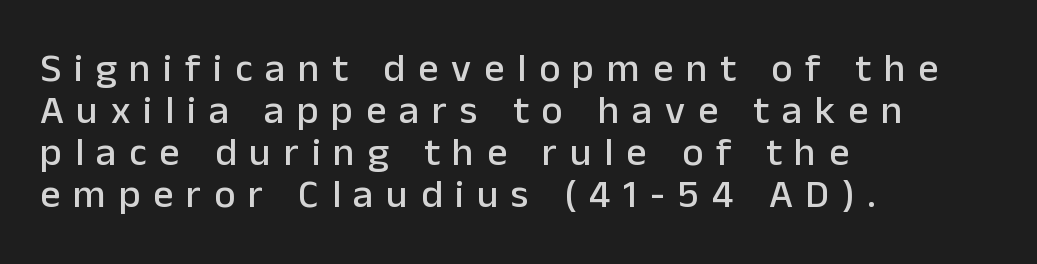
The image shows 40 px sans-serif type, upright; set left-aligned, tight line spacing (1.05x), unusually wide letter spacing (+0.32 em), not underlined; low stroke contrast and a medium x-height.
